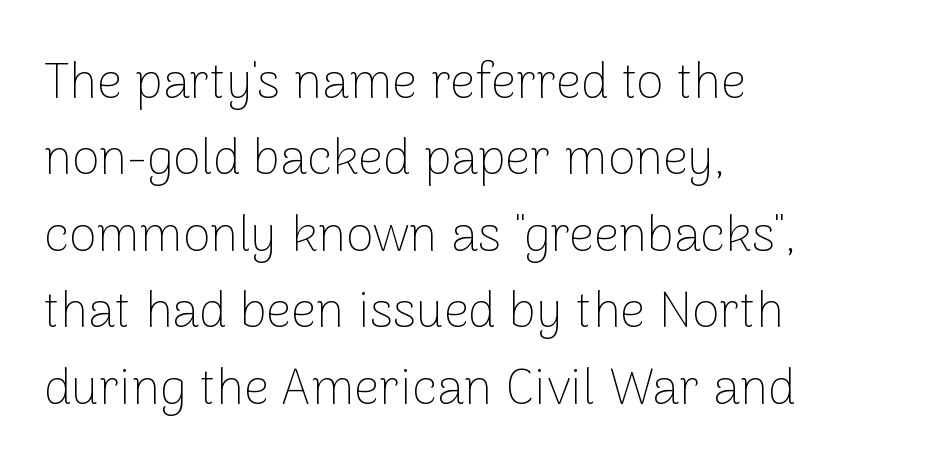
Q: Is the text bold? A: No.
Q: Is the text italic (slanted)? A: No, it is upright.
Q: Is the typeface a serif or a sans-serif typeface? A: Sans-serif.
Q: Is the text underlined? A: No.
Q: How is the paragraph aligned? A: Left-aligned.
Q: Is the spacing between letters normal or unusually wide? A: Normal.
Q: Is the spacing between lines tight, normal or loose? A: Normal.
Q: Width (condensed, normal, or wide)? A: Normal.
Q: Stroke contrast? A: Low.
Q: x-height? A: Medium.
Q: Monospaced? A: No.
